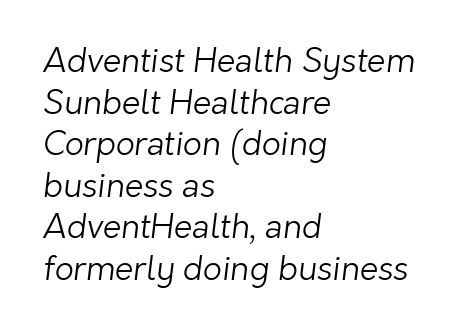
Q: Is the text bold? A: No.
Q: Is the typeface a serif or a sans-serif typeface? A: Sans-serif.
Q: Is the text underlined? A: No.
Q: How is the paragraph aligned? A: Left-aligned.
Q: Is the spacing between letters normal or unusually wide? A: Normal.
Q: Is the spacing between lines tight, normal or loose? A: Normal.
Q: Width (condensed, normal, or wide)? A: Normal.
Q: Stroke contrast? A: Low.
Q: x-height? A: Medium.
Q: Monospaced? A: No.
